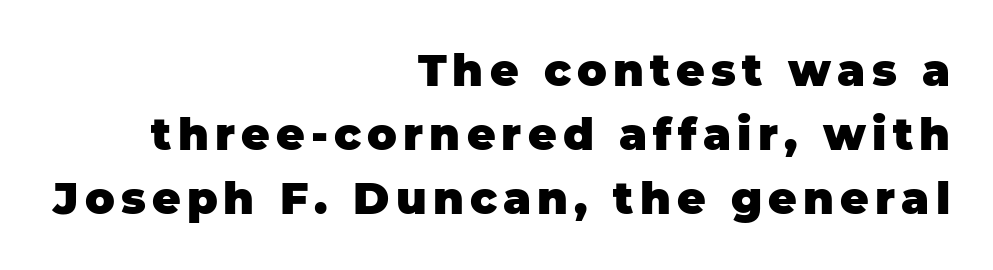
{"serif": "no", "italic": "no", "bold": "yes", "weight": "heavy", "width": "normal", "stroke_contrast": "low", "x_height": "large", "monospaced": "no", "underline": "no", "align": "right", "line_spacing": "normal", "line_spacing_ratio": 1.46, "glyph_px": 44}
